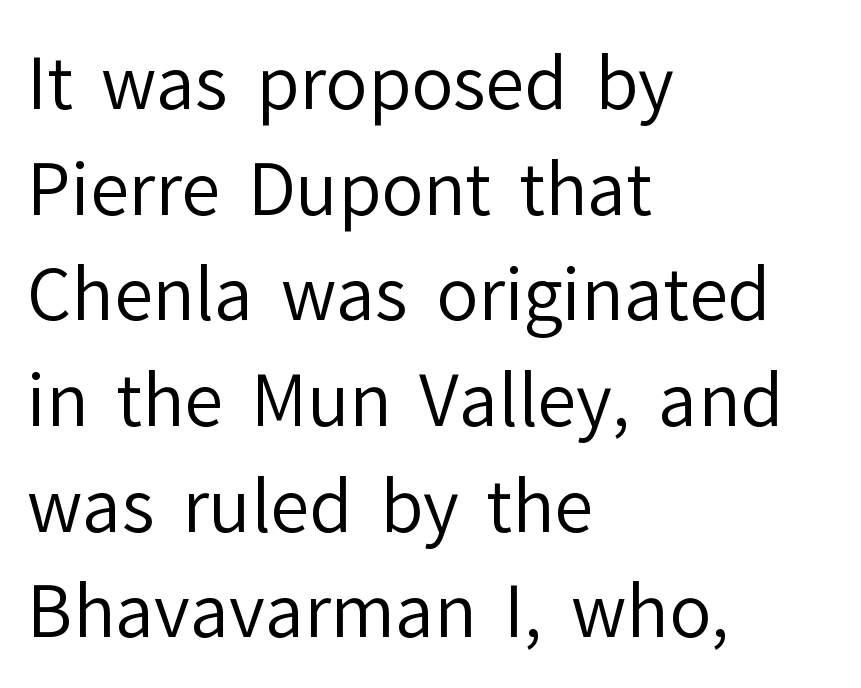
The ragged edge is on the right, which tells us the setting is flush left. Classification — sans serif. Words appear dense and cohesive because spacing is normal. The block of text has a typical density, with ordinary space between rows. Stems here are at most as thick as an everyday book face. Anything drawn beneath the words? Only blank space.
